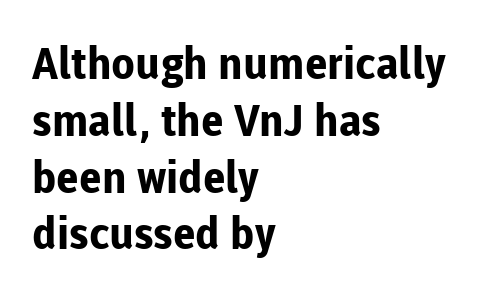
{"serif": "no", "italic": "no", "bold": "yes", "weight": "bold", "width": "normal", "stroke_contrast": "low", "x_height": "medium", "monospaced": "no", "underline": "no", "align": "left", "line_spacing": "normal", "line_spacing_ratio": 1.29, "letter_spacing": "normal", "letter_spacing_em": 0.0, "glyph_px": 44}
